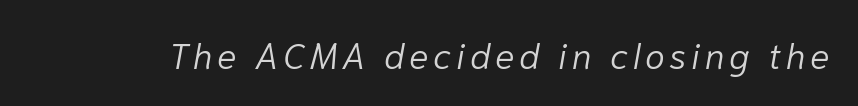
The image shows 36 px light type, italic (leaning right); set not underlined; low stroke contrast and a medium x-height.
